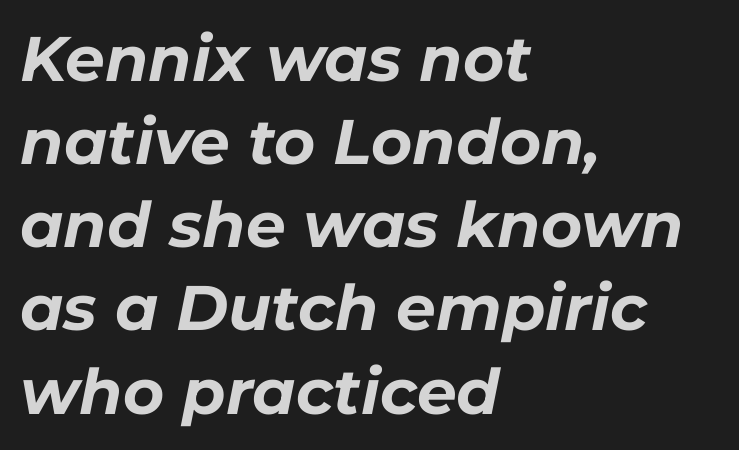
The image shows 63 px bold type, italic (leaning right); set left-aligned, normal line spacing (1.32x), normal letter spacing, not underlined; low stroke contrast and a medium x-height.
